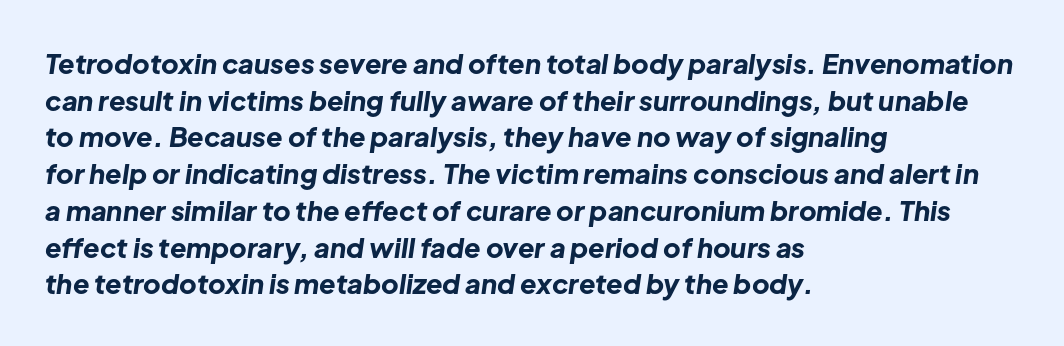
The image shows 27 px bold type, italic (leaning right); set left-aligned, normal line spacing (1.36x), normal letter spacing, not underlined.
